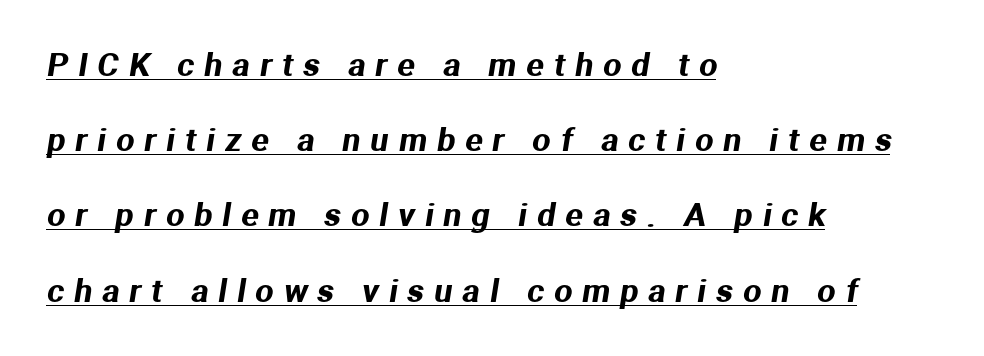
{"serif": "no", "width": "normal", "stroke_contrast": "medium", "x_height": "medium", "monospaced": "no", "underline": "yes", "align": "left", "line_spacing": "loose", "line_spacing_ratio": 2.35, "letter_spacing": "wide", "letter_spacing_em": 0.32, "glyph_px": 32}
